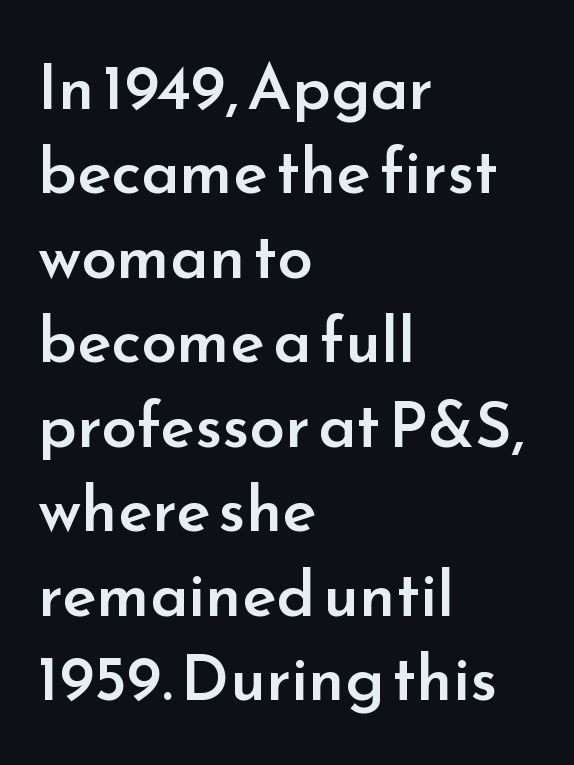
{"serif": "no", "italic": "no", "bold": "semi", "weight": "semibold", "width": "normal", "stroke_contrast": "low", "x_height": "small", "monospaced": "no", "underline": "no", "align": "left", "line_spacing": "normal", "line_spacing_ratio": 1.32, "letter_spacing": "normal", "letter_spacing_em": 0.0, "glyph_px": 64}
